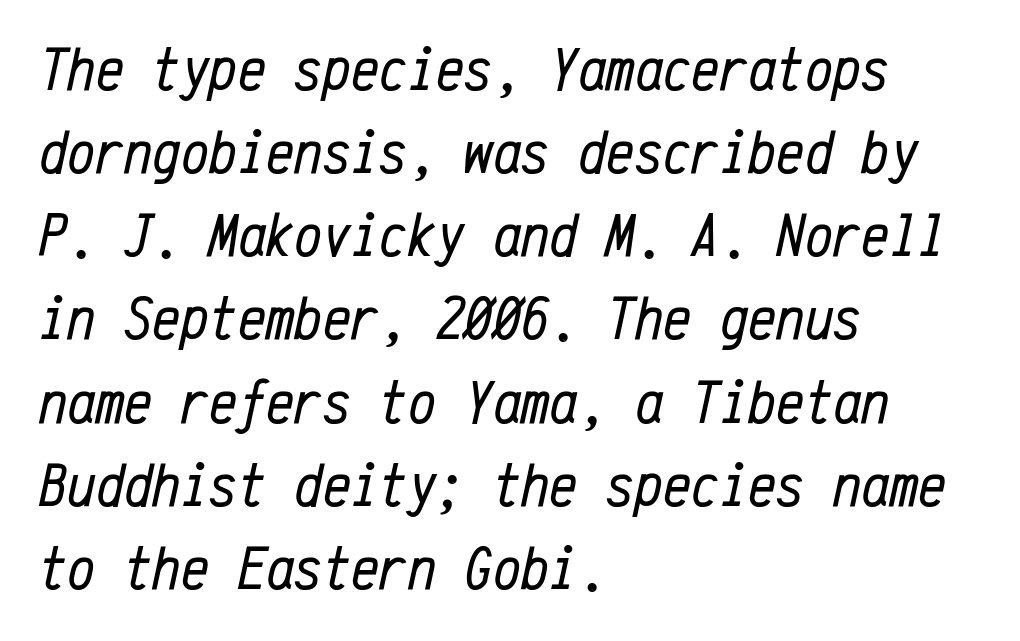
{"italic": "yes", "lean": "right", "slant_degrees": 12, "bold": "no", "weight": "regular", "width": "condensed", "stroke_contrast": "low", "x_height": "medium", "monospaced": "yes", "underline": "no", "align": "left", "line_spacing": "normal", "line_spacing_ratio": 1.32, "letter_spacing": "normal", "letter_spacing_em": 0.0, "glyph_px": 63}
